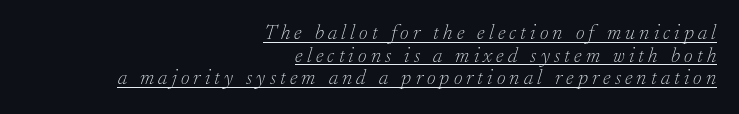
Does extra space separate the letters? Yes, quite a lot of it. Yep, that's italic — everything's leaning. Does the copy run flush right? Yes — the right margin is perfectly even. Is this a heavy cut? Hardly; it is regular or lighter. Rows of type sit shoulder to shoulder in the vertical direction. A continuous stroke trails under the words, as in a hyperlink.
